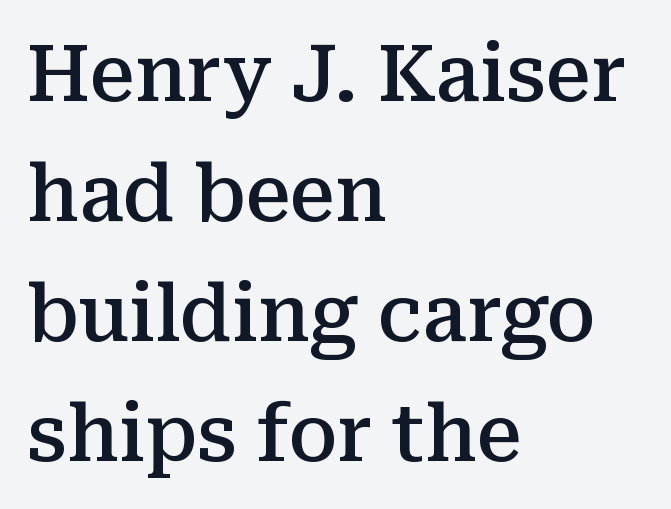
Q: Is the text bold? A: Semi-bold.
Q: Is the text italic (slanted)? A: No, it is upright.
Q: Is the typeface a serif or a sans-serif typeface? A: Serif.
Q: Is the text underlined? A: No.
Q: How is the paragraph aligned? A: Left-aligned.
Q: Is the spacing between letters normal or unusually wide? A: Normal.
Q: Is the spacing between lines tight, normal or loose? A: Normal.
Q: Width (condensed, normal, or wide)? A: Normal.
Q: Stroke contrast? A: Medium.
Q: x-height? A: Medium.
Q: Monospaced? A: No.
